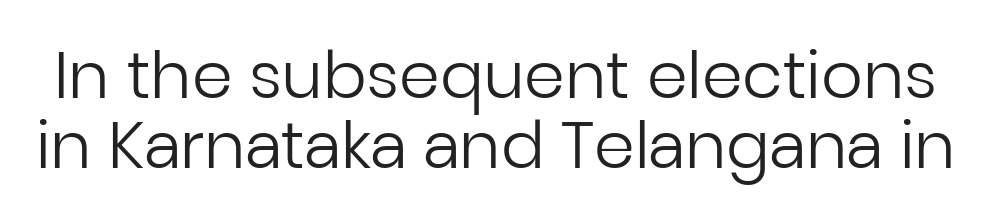
The image shows 65 px regular-weight sans-serif type, upright; set tight line spacing (1.07x), normal letter spacing, not underlined; low stroke contrast and a medium x-height.
